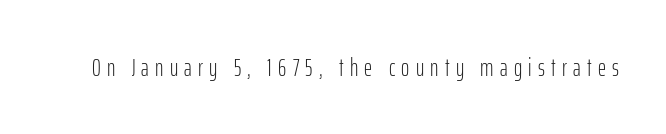
The cut favours lightness, reaching ordinary text weight at its darkest. A bare baseline throughout the passage. Tall strokes in this sample are plumb rather than angled. The tracking reads as deliberately expanded to a designer's eye.
